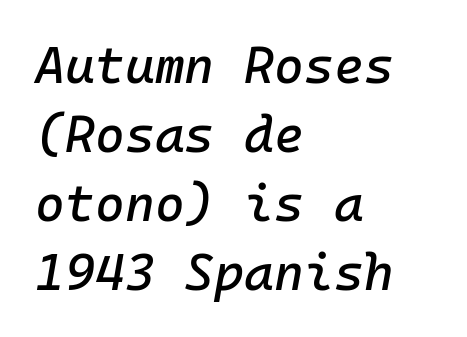
Q: Is the text italic (slanted)? A: Yes, it leans right by about 10 degrees.
Q: Is the text underlined? A: No.
Q: How is the paragraph aligned? A: Left-aligned.
Q: Is the spacing between letters normal or unusually wide? A: Normal.
Q: Is the spacing between lines tight, normal or loose? A: Normal.
Q: Width (condensed, normal, or wide)? A: Normal.
Q: Stroke contrast? A: Low.
Q: x-height? A: Medium.
Q: Monospaced? A: Yes.
